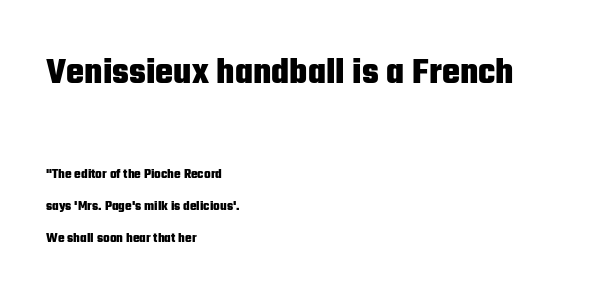
The image shows 38 px heavy, condensed sans-serif type, upright; set left-aligned, loose line spacing (2.3x), normal letter spacing, not underlined; the first (top) block is 2.71x larger; low stroke contrast and a medium x-height.
